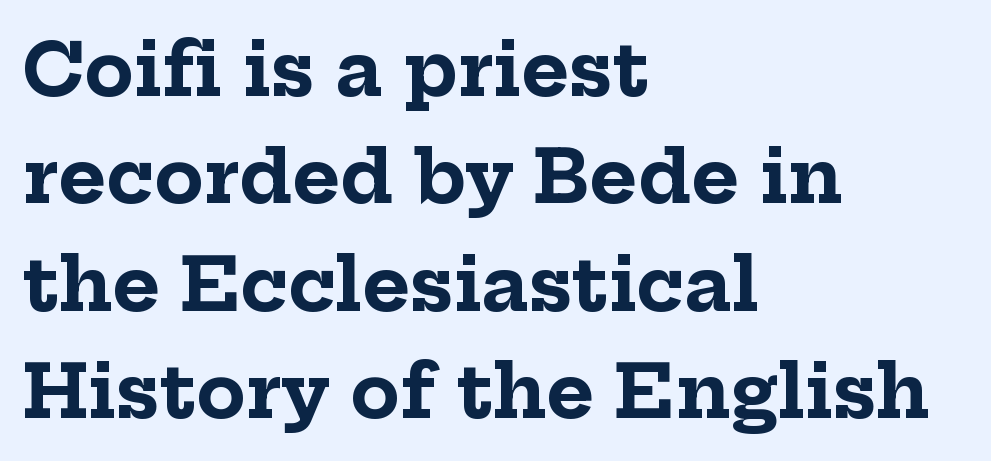
The image shows 73 px bold serif type, upright; set left-aligned, normal line spacing (1.47x), normal letter spacing, not underlined; low stroke contrast and a medium x-height.
